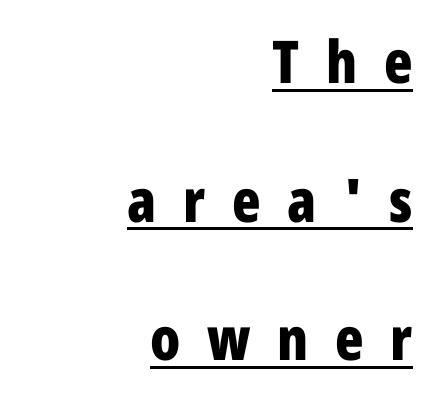
The image shows 59 px bold, condensed sans-serif type, upright; set right-aligned, loose line spacing (2.35x), unusually wide letter spacing (+0.45 em), underlined; low stroke contrast and a medium x-height.
